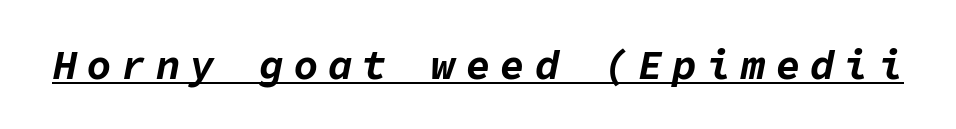
{"italic": "yes", "lean": "right", "slant_degrees": 11, "bold": "yes", "weight": "bold", "width": "normal", "stroke_contrast": "low", "x_height": "medium", "monospaced": "yes", "underline": "yes", "letter_spacing": "wide", "letter_spacing_em": 0.24, "glyph_px": 41}
